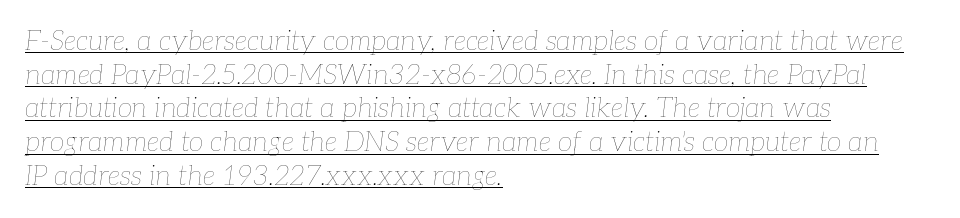
Compared with ordinary roman type, these characters are visibly tilted. The text block is weighted toward the left margin, trailing off unevenly rightward. A typesetter would call this leading conventional body-copy spacing. Observe the ordinary spacing: letters are neighbours, not strangers. Is the type heavy? It reads as light-to-regular instead. The passage shown is underscored from start to finish.
